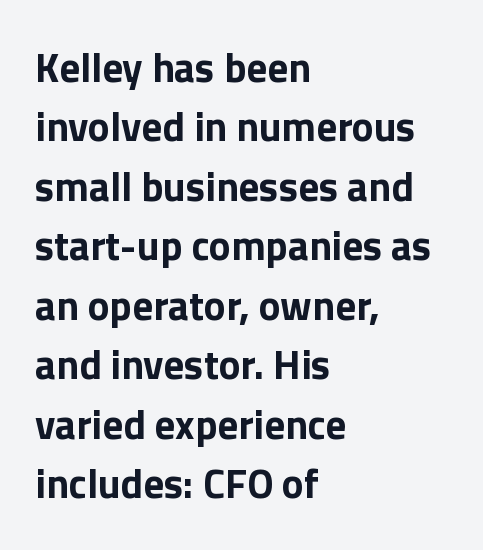
The image shows 41 px bold sans-serif type, upright; set left-aligned, normal line spacing (1.45x), normal letter spacing, not underlined; a medium x-height.
